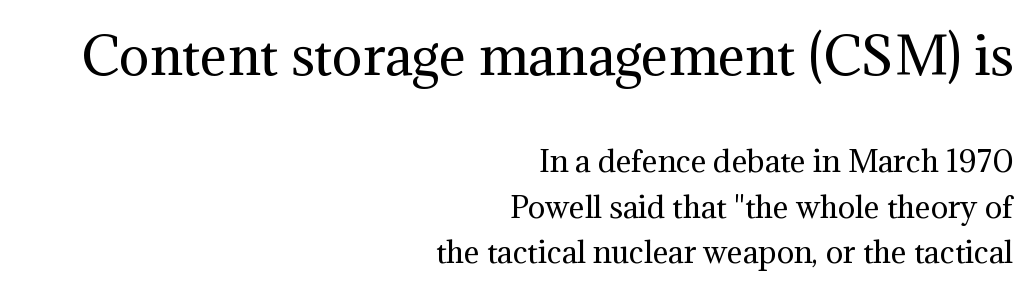
The image shows 51 px regular-weight serif type, upright; set right-aligned, normal line spacing (1.56x), normal letter spacing, not underlined; the first (top) block is 1.76x larger; medium stroke contrast and a medium x-height.
